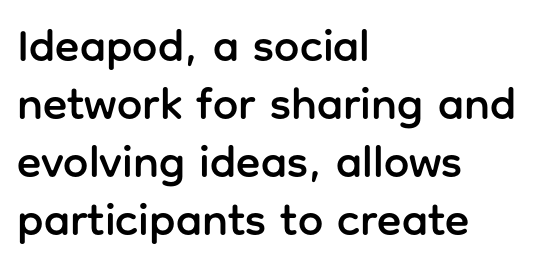
The image shows 45 px sans-serif type, upright; set left-aligned, normal line spacing (1.29x), normal letter spacing, not underlined; low stroke contrast and a medium x-height.
